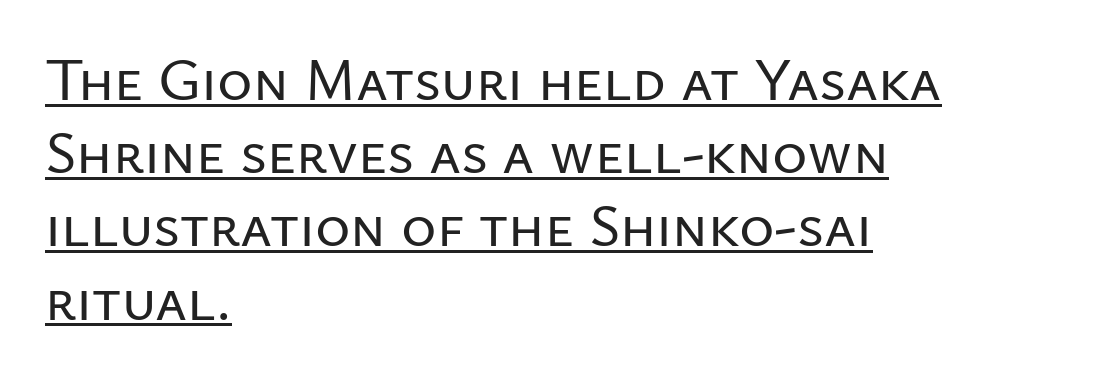
The image shows 60 px sans-serif type, upright; set left-aligned, line spacing 1.22x, normal letter spacing, underlined; low stroke contrast and a medium x-height.
